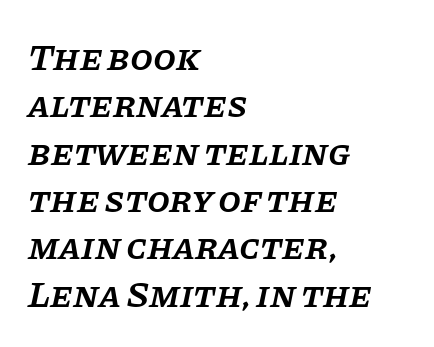
Q: Is the text bold? A: Semi-bold.
Q: Is the text italic (slanted)? A: Yes, it leans right by about 11 degrees.
Q: Is the typeface a serif or a sans-serif typeface? A: Serif.
Q: Is the text underlined? A: No.
Q: How is the paragraph aligned? A: Left-aligned.
Q: Is the spacing between letters normal or unusually wide? A: Normal.
Q: Is the spacing between lines tight, normal or loose? A: Normal.
Q: Width (condensed, normal, or wide)? A: Normal.
Q: Stroke contrast? A: Low.
Q: x-height? A: Large.
Q: Monospaced? A: No.
